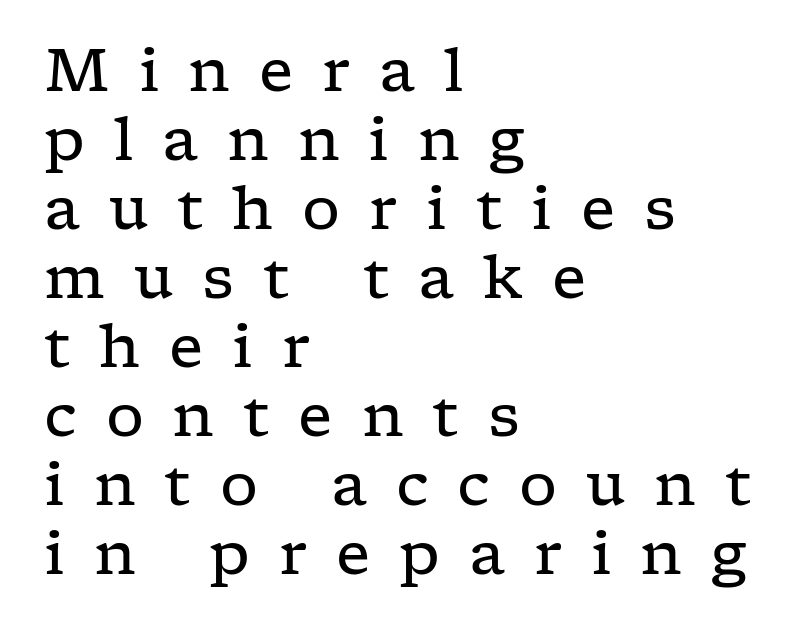
The image shows 60 px regular-weight, wide serif type, upright; set left-aligned, tight line spacing (1.15x), unusually wide letter spacing (+0.48 em), not underlined; low stroke contrast and a medium x-height.
